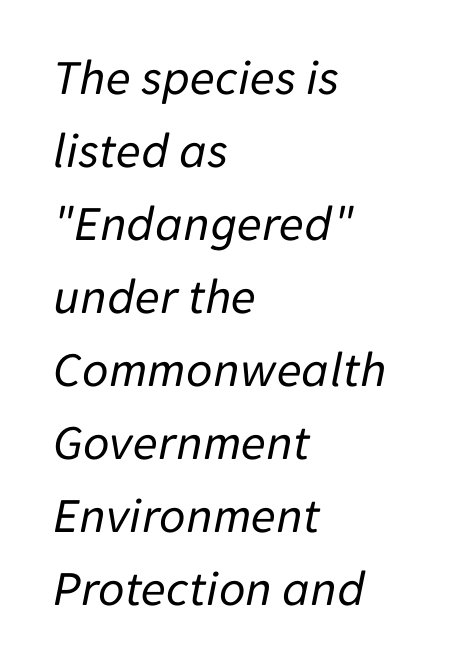
Observe the lean: these are italic letterforms. No word sits above an underline. Letter spacing: default. The setting favours the left margin, as ordinary paragraphs usually do.
